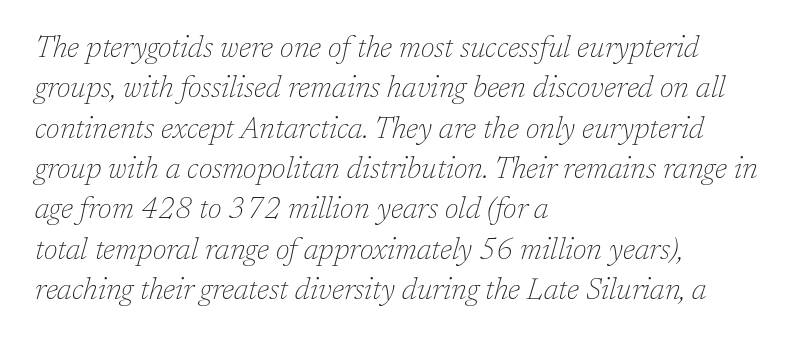
The glyphs in this specimen are seriffed. The passage shown is not bold in any degree. This sample uses plain, unmodified letter spacing. The font's italic variant was chosen for this text.
